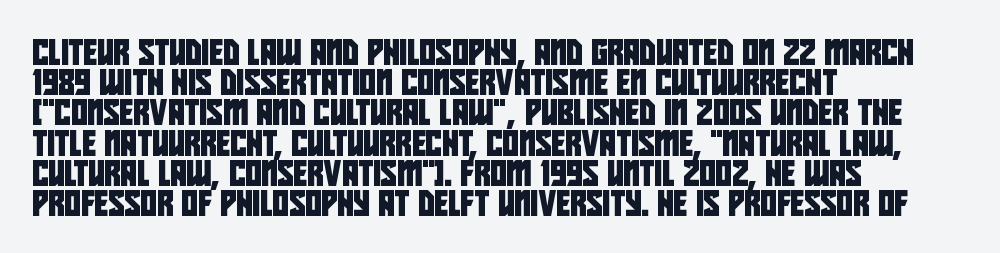
In terms of letterspacing, this is plain default setting. Check under the words: just untouched page. The paragraph shown leans on its left margin.
